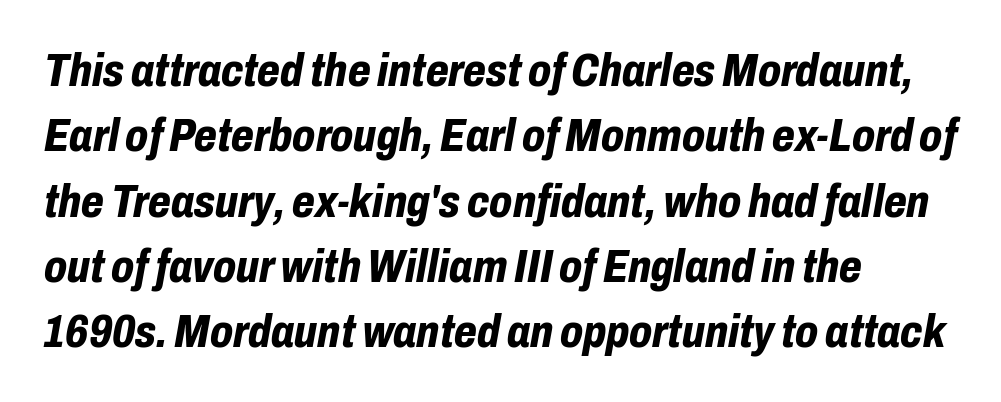
The image shows 47 px bold, condensed type, italic (leaning right); set left-aligned, normal line spacing (1.39x), normal letter spacing, not underlined; low stroke contrast and a medium x-height.
